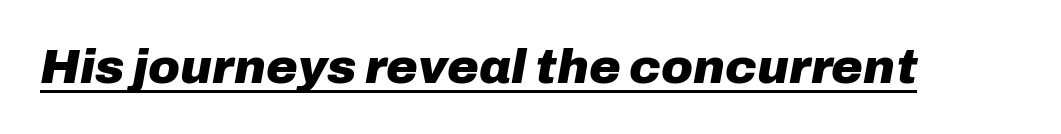
Q: Is the text bold? A: Yes.
Q: Is the text italic (slanted)? A: Yes, it leans right by about 10 degrees.
Q: Is the text underlined? A: Yes.
Q: Is the spacing between letters normal or unusually wide? A: Normal.
Q: Width (condensed, normal, or wide)? A: Normal.
Q: Stroke contrast? A: Low.
Q: x-height? A: Medium.
Q: Monospaced? A: No.
